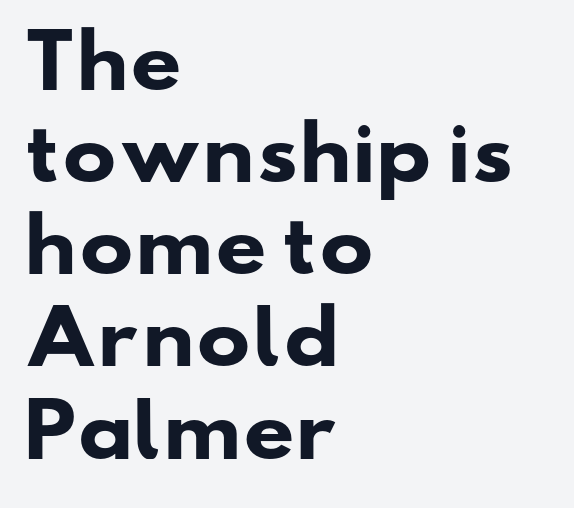
Q: Is the text bold? A: Yes.
Q: Is the typeface a serif or a sans-serif typeface? A: Sans-serif.
Q: Is the text underlined? A: No.
Q: How is the paragraph aligned? A: Left-aligned.
Q: Is the spacing between letters normal or unusually wide? A: Normal.
Q: Is the spacing between lines tight, normal or loose? A: Normal.
Q: Width (condensed, normal, or wide)? A: Wide.
Q: Stroke contrast? A: Low.
Q: x-height? A: Small.
Q: Monospaced? A: No.
